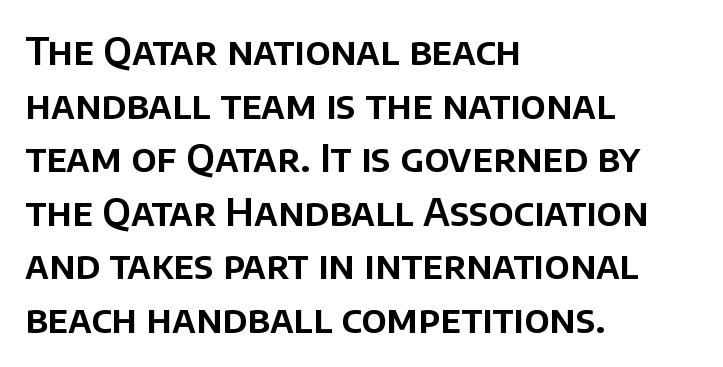
Q: Is the text italic (slanted)? A: No, it is upright.
Q: Is the typeface a serif or a sans-serif typeface? A: Sans-serif.
Q: Is the text underlined? A: No.
Q: How is the paragraph aligned? A: Left-aligned.
Q: Is the spacing between letters normal or unusually wide? A: Normal.
Q: Is the spacing between lines tight, normal or loose? A: Normal.
Q: Width (condensed, normal, or wide)? A: Normal.
Q: Stroke contrast? A: Low.
Q: x-height? A: Large.
Q: Monospaced? A: No.
